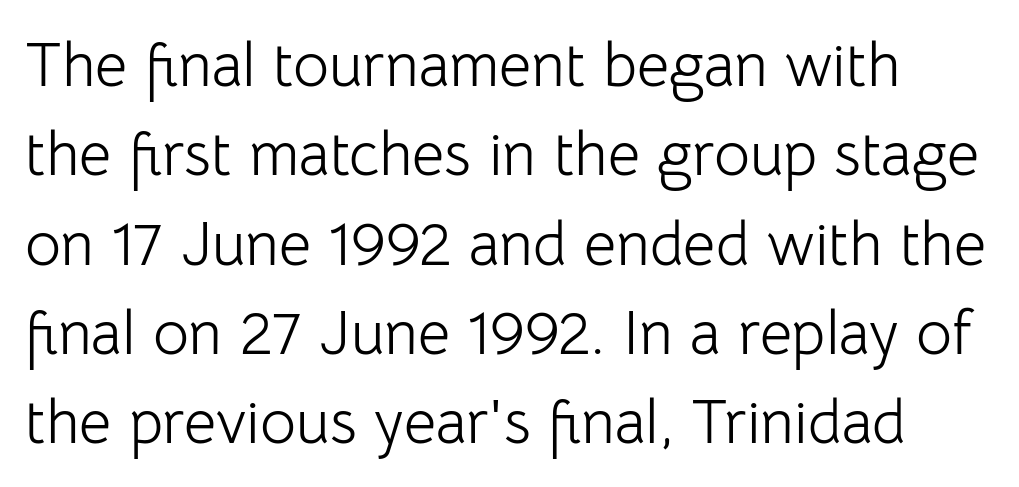
The image shows 62 px light sans-serif type, upright; set normal line spacing (1.44x), normal letter spacing, not underlined; low stroke contrast and a medium x-height.
